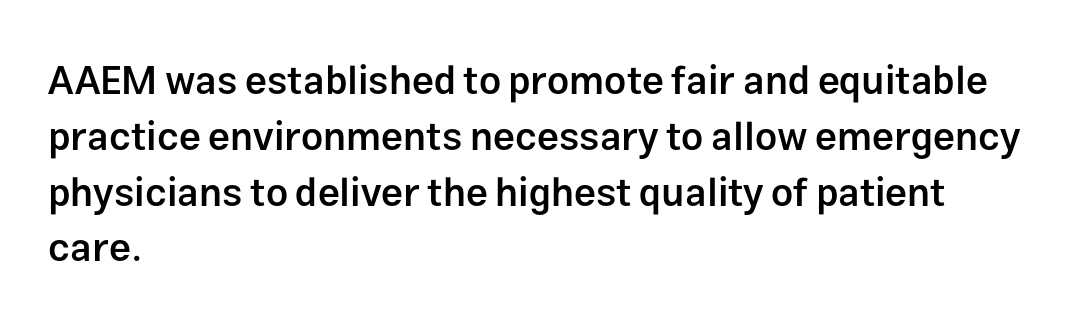
{"serif": "no", "italic": "no", "bold": "semi", "weight": "semibold", "width": "normal", "stroke_contrast": "low", "x_height": "medium", "monospaced": "no", "underline": "no", "align": "left", "line_spacing": "normal", "line_spacing_ratio": 1.43, "letter_spacing": "normal", "letter_spacing_em": 0.0, "glyph_px": 39}
